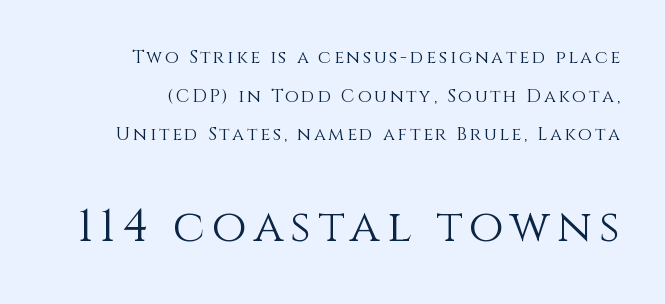
The image shows 45 px light type, upright; set right-aligned, loose line spacing (2.15x), not underlined; the second (bottom) block is 2.5x larger; medium stroke contrast and a large x-height.
